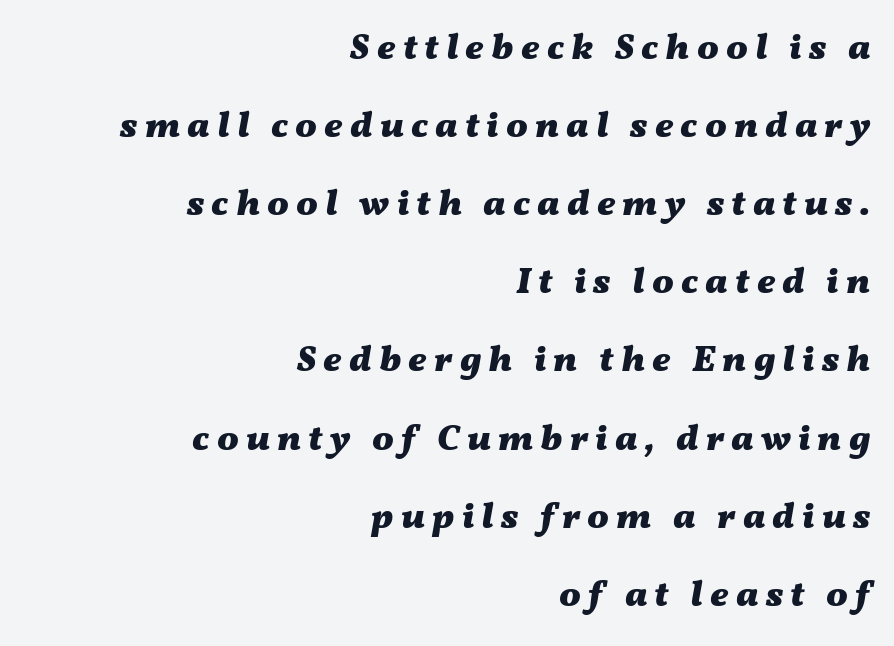
{"italic": "yes", "lean": "right", "slant_degrees": 11, "bold": "yes", "weight": "heavy", "width": "wide", "stroke_contrast": "medium", "x_height": "medium", "monospaced": "no", "underline": "no", "align": "right", "line_spacing": "loose", "line_spacing_ratio": 2.17, "letter_spacing": "wide", "letter_spacing_em": 0.2, "glyph_px": 36}
